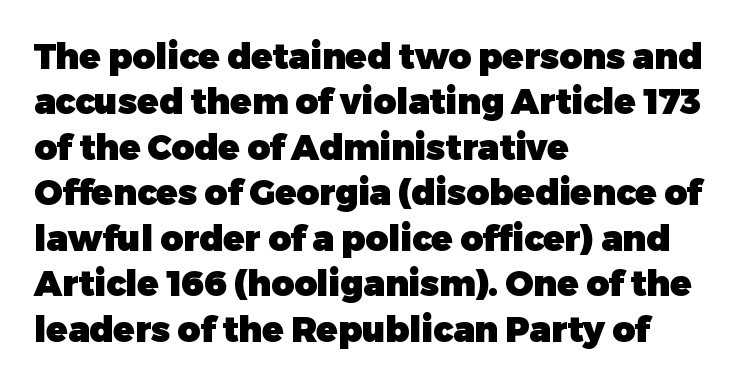
Underline: absent. Where is the straight margin? On the left. Notice how descenders clear the ascenders below comfortably — that's standard leading. The type is set solid horizontally, with unmodified tracking. Do the characters align in a grid? No, the font is proportional. These lines were composed using upright roman letters.
